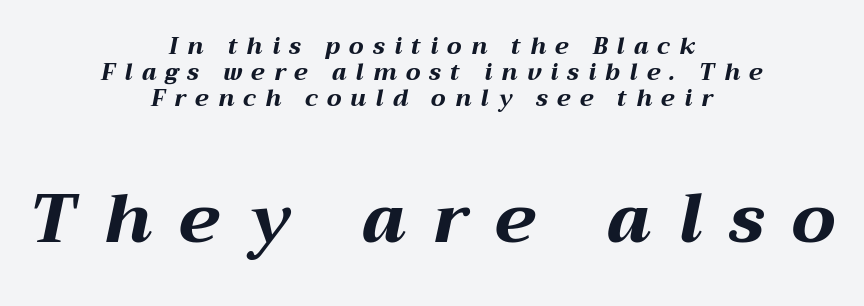
{"italic": "yes", "lean": "right", "slant_degrees": 12, "bold": "yes", "weight": "bold", "width": "wide", "stroke_contrast": "medium", "x_height": "medium", "monospaced": "no", "underline": "no", "align": "center", "line_spacing": "tight", "line_spacing_ratio": 1.13, "letter_spacing": "wide", "letter_spacing_em": 0.4, "larger_block": "second", "size_ratio": 3.0, "glyph_px": 69}
